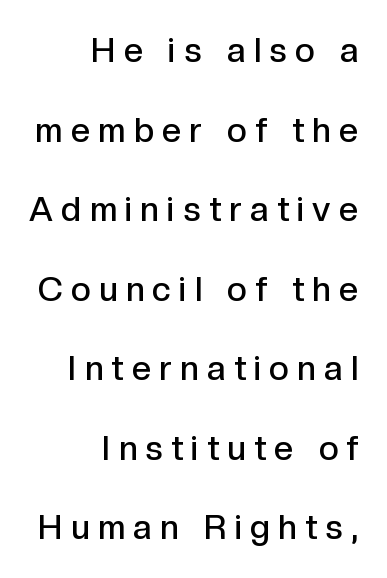
Q: Is the text bold? A: Semi-bold.
Q: Is the text italic (slanted)? A: No, it is upright.
Q: Is the typeface a serif or a sans-serif typeface? A: Sans-serif.
Q: Is the text underlined? A: No.
Q: How is the paragraph aligned? A: Right-aligned.
Q: Is the spacing between letters normal or unusually wide? A: Unusually wide.
Q: Is the spacing between lines tight, normal or loose? A: Loose.
Q: Width (condensed, normal, or wide)? A: Normal.
Q: x-height? A: Medium.
Q: Monospaced? A: No.
